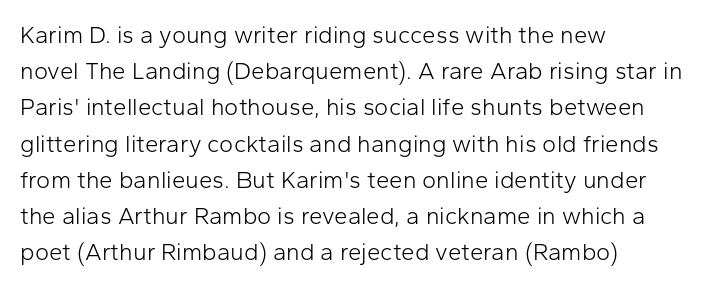
Default kerning and tracking; the words read as compact shapes. Tall strokes in this sample are plumb rather than angled. This rendering uses left alignment, leaving the right contour irregular. Students, observe: this is what conventionally led text looks like. Each stroke keeps to a modest, everyday thickness or less. Honestly, there is no underline to notice here at all.
